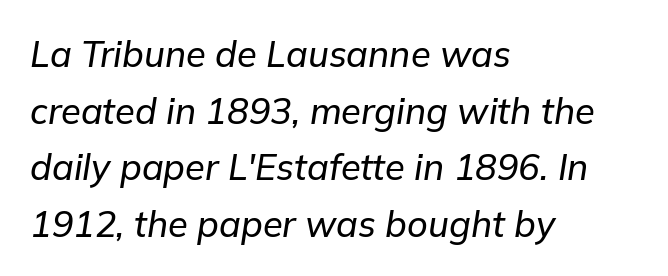
Q: Is the text italic (slanted)? A: Yes, it leans right by about 9 degrees.
Q: Is the text underlined? A: No.
Q: How is the paragraph aligned? A: Left-aligned.
Q: Is the spacing between letters normal or unusually wide? A: Normal.
Q: Is the spacing between lines tight, normal or loose? A: Normal.
Q: Width (condensed, normal, or wide)? A: Normal.
Q: Stroke contrast? A: Low.
Q: x-height? A: Medium.
Q: Monospaced? A: No.
